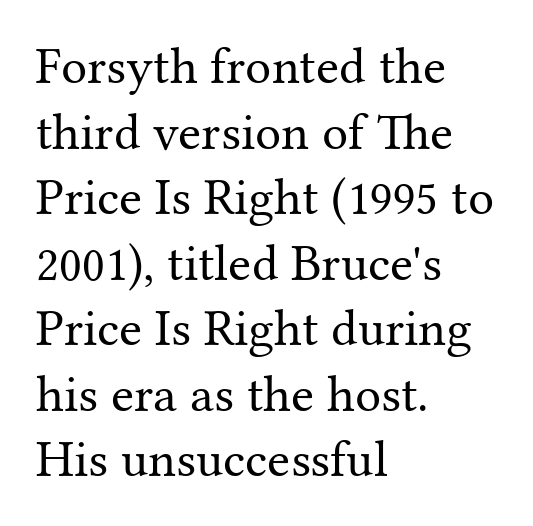
The image shows 52 px regular-weight serif type, upright; set left-aligned, normal line spacing (1.26x), normal letter spacing, not underlined; medium stroke contrast and a medium x-height.
